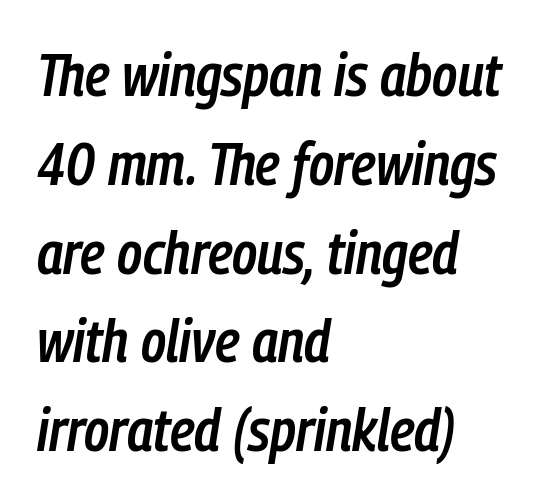
The image shows 60 px semibold, condensed type, italic (leaning right); set left-aligned, normal line spacing (1.48x), normal letter spacing, not underlined; low stroke contrast and a medium x-height.
